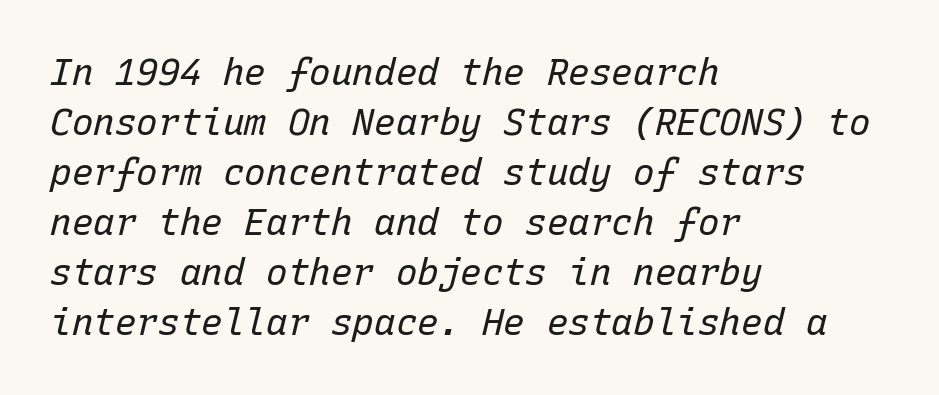
Where is the straight margin? On the left. Weight: not bold — regular or lighter. If you drew a line through each stem, it would be angled. Decoration check: the copy has no underline. These lines are rendered in a fixed-pitch font. Students, note that the glyphs here touch the page at normal intervals.
